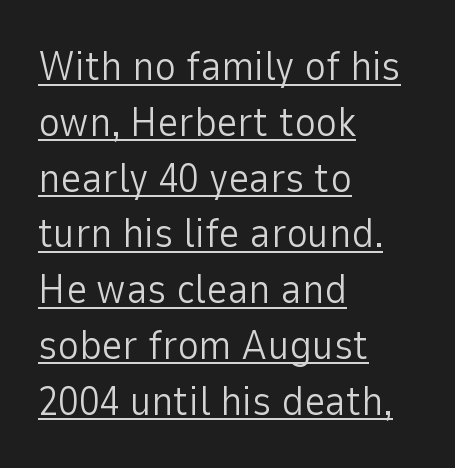
The image shows 41 px light sans-serif type, upright; set left-aligned, normal line spacing (1.36x), normal letter spacing, underlined; low stroke contrast and a medium x-height.
